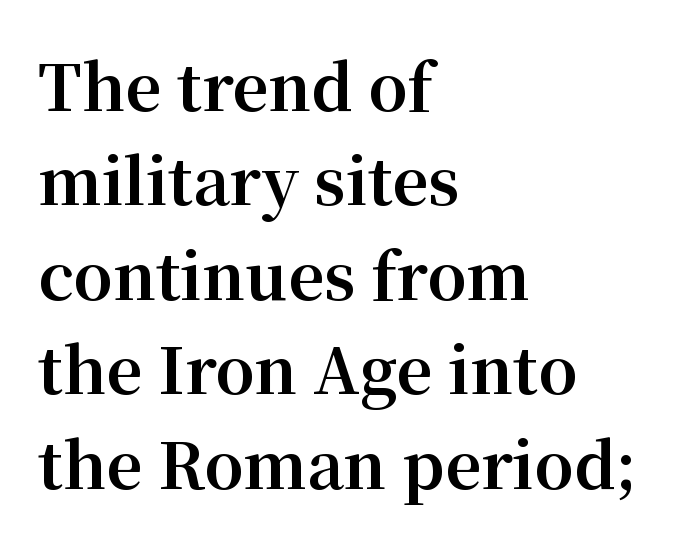
Q: Is the text bold? A: Yes.
Q: Is the text italic (slanted)? A: No, it is upright.
Q: Is the typeface a serif or a sans-serif typeface? A: Serif.
Q: Is the text underlined? A: No.
Q: How is the paragraph aligned? A: Left-aligned.
Q: Is the spacing between letters normal or unusually wide? A: Normal.
Q: Is the spacing between lines tight, normal or loose? A: Normal.
Q: Width (condensed, normal, or wide)? A: Normal.
Q: Stroke contrast? A: Medium.
Q: x-height? A: Medium.
Q: Monospaced? A: No.
